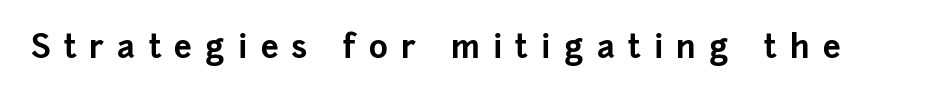
{"serif": "no", "italic": "no", "bold": "yes", "weight": "bold", "width": "normal", "stroke_contrast": "low", "x_height": "medium", "monospaced": "no", "underline": "no", "letter_spacing": "wide", "letter_spacing_em": 0.41, "glyph_px": 32}
